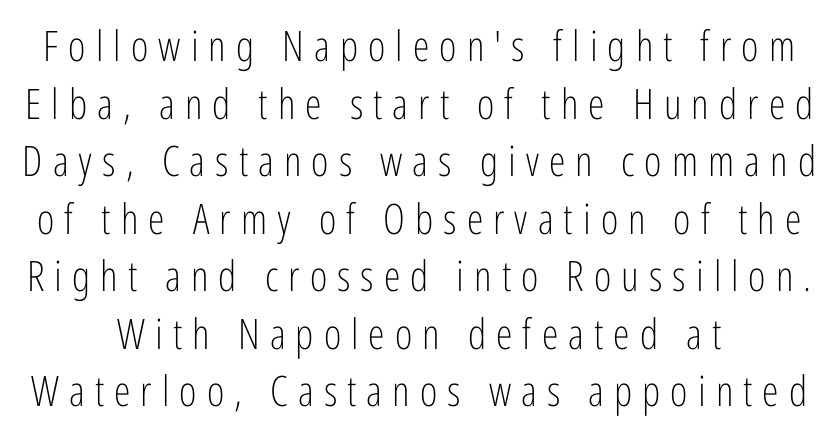
Q: Is the text bold? A: No.
Q: Is the text italic (slanted)? A: No, it is upright.
Q: Is the typeface a serif or a sans-serif typeface? A: Sans-serif.
Q: Is the text underlined? A: No.
Q: Is the spacing between letters normal or unusually wide? A: Unusually wide.
Q: Is the spacing between lines tight, normal or loose? A: Normal.
Q: Width (condensed, normal, or wide)? A: Condensed.
Q: Stroke contrast? A: Low.
Q: x-height? A: Medium.
Q: Monospaced? A: No.
